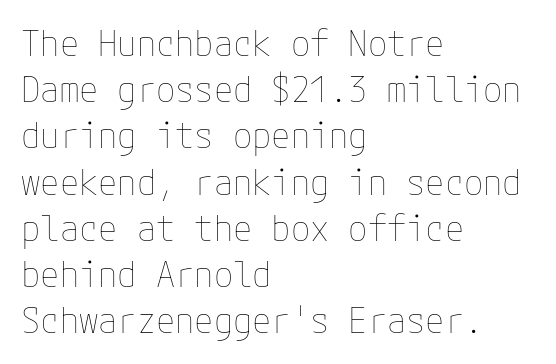
{"italic": "no", "bold": "no", "weight": "thin", "width": "normal", "stroke_contrast": "low", "x_height": "medium", "underline": "no", "align": "left", "line_spacing": "normal", "line_spacing_ratio": 1.32, "letter_spacing": "normal", "letter_spacing_em": 0.0, "glyph_px": 35}
